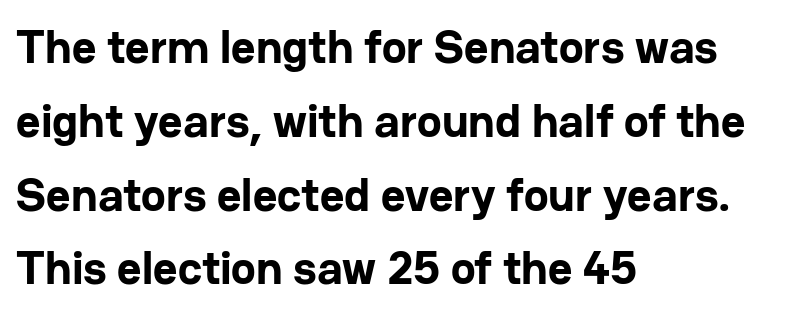
{"serif": "no", "italic": "no", "bold": "yes", "weight": "bold", "width": "normal", "stroke_contrast": "low", "x_height": "medium", "monospaced": "no", "underline": "no", "align": "left", "line_spacing": "normal", "line_spacing_ratio": 1.57, "letter_spacing": "normal", "letter_spacing_em": 0.0, "glyph_px": 47}
